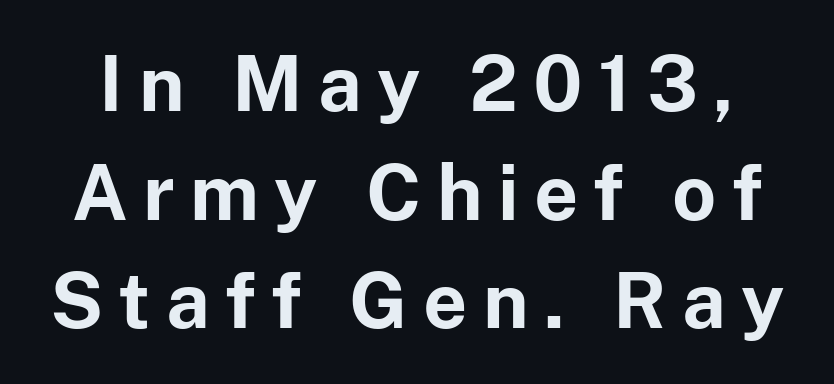
Q: Is the text bold? A: Yes.
Q: Is the text italic (slanted)? A: No, it is upright.
Q: Is the typeface a serif or a sans-serif typeface? A: Sans-serif.
Q: Is the text underlined? A: No.
Q: Is the spacing between letters normal or unusually wide? A: Unusually wide.
Q: Is the spacing between lines tight, normal or loose? A: Normal.
Q: Width (condensed, normal, or wide)? A: Normal.
Q: Stroke contrast? A: Low.
Q: x-height? A: Medium.
Q: Monospaced? A: No.
